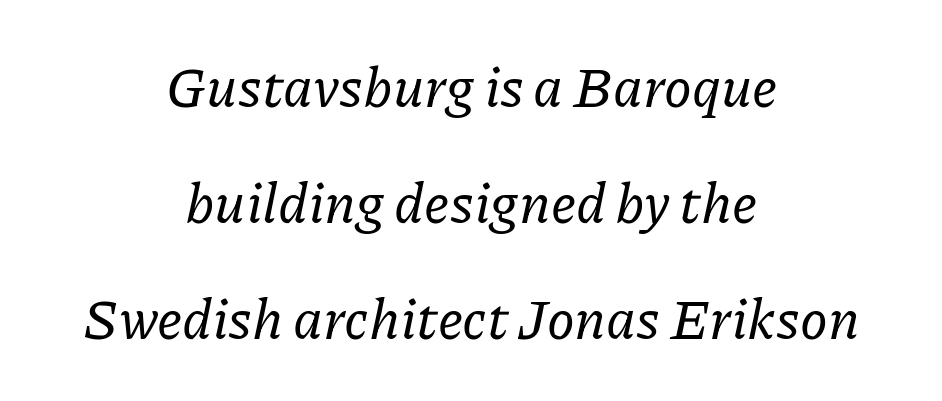
Q: Is the text italic (slanted)? A: Yes, it leans right by about 11 degrees.
Q: Is the typeface a serif or a sans-serif typeface? A: Serif.
Q: Is the text underlined? A: No.
Q: How is the paragraph aligned? A: Centered.
Q: Is the spacing between letters normal or unusually wide? A: Normal.
Q: Is the spacing between lines tight, normal or loose? A: Loose.
Q: Width (condensed, normal, or wide)? A: Normal.
Q: Stroke contrast? A: Low.
Q: x-height? A: Medium.
Q: Monospaced? A: No.
